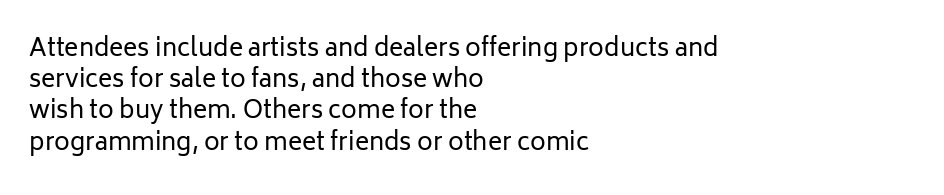
{"italic": "no", "bold": "no", "underline": "no", "align": "left", "line_spacing": "normal", "line_spacing_ratio": 1.3, "letter_spacing": "normal", "letter_spacing_em": 0.0, "glyph_px": 24}
